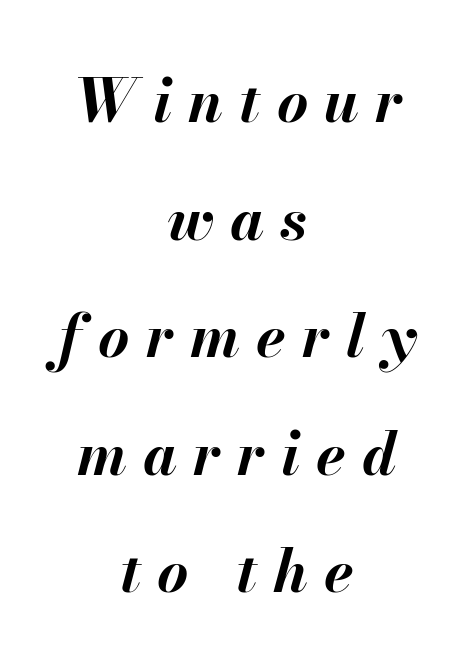
The image shows 60 px bold type, italic (leaning right); set centered, loose line spacing (1.96x), unusually wide letter spacing (+0.27 em), not underlined; medium stroke contrast and a small x-height.
